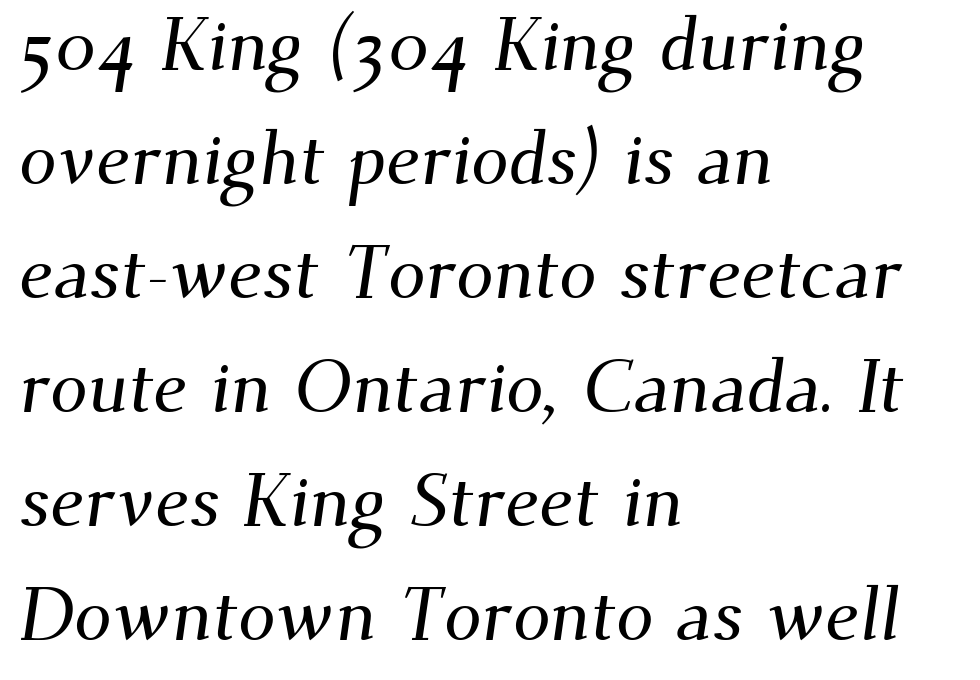
The image shows 75 px serif type; set left-aligned, normal line spacing (1.52x), normal letter spacing, not underlined; medium stroke contrast and a small x-height.
